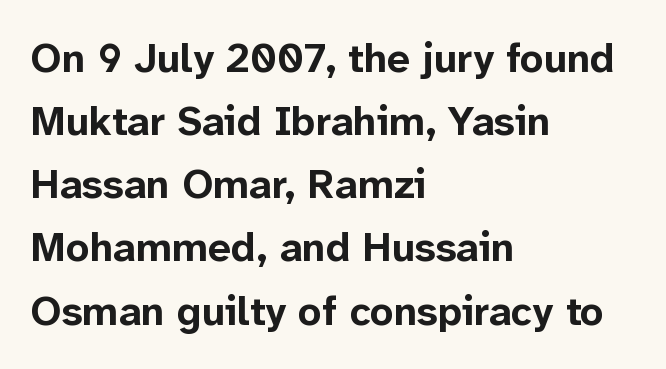
The zone under the glyphs is completely vacant. Baseline-to-baseline distance is the conventional proportion of letter height. The face used here is a sans, in the tradition of grotesques and geometrics. Compared with an ordinary text face, these strokes are far heavier — a full bold. The face used here is proportionally spaced, like ordinary book or web type.
